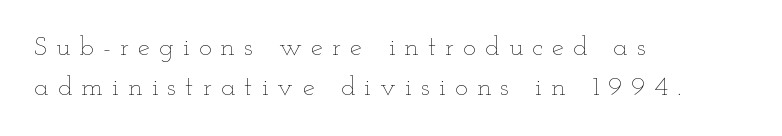
If you measured baseline to baseline, you'd find a middling distance. Descenders hang freely into open space. This rendering widens character spacing well past its baseline value. In CSS terms this would be text-align: left.
